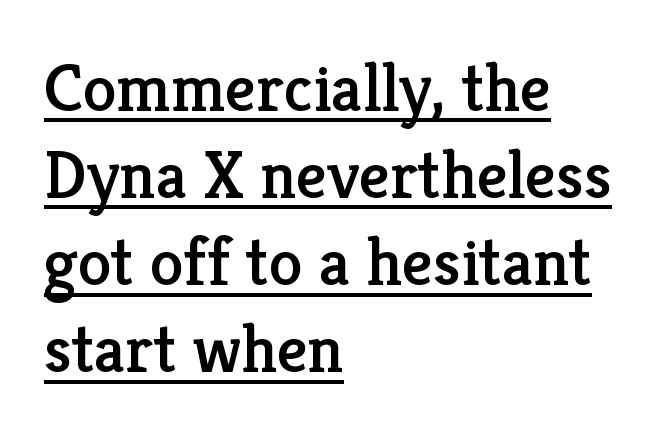
{"serif": "yes", "italic": "no", "width": "normal", "stroke_contrast": "low", "x_height": "medium", "monospaced": "no", "underline": "yes", "align": "left", "line_spacing": "normal", "line_spacing_ratio": 1.28, "letter_spacing": "normal", "letter_spacing_em": 0.0, "glyph_px": 68}
